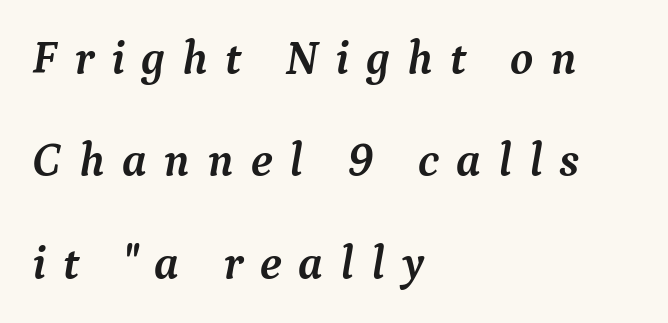
The image shows 47 px semibold serif type, italic (leaning right); set left-aligned, loose line spacing (2.18x), unusually wide letter spacing (+0.36 em), not underlined; medium stroke contrast and a medium x-height.
